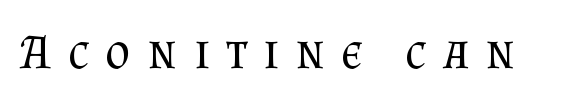
{"serif": "yes", "italic": "no", "bold": "no", "weight": "regular", "width": "normal", "stroke_contrast": "medium", "x_height": "small", "monospaced": "no", "underline": "no", "letter_spacing": "wide", "letter_spacing_em": 0.35, "glyph_px": 48}
